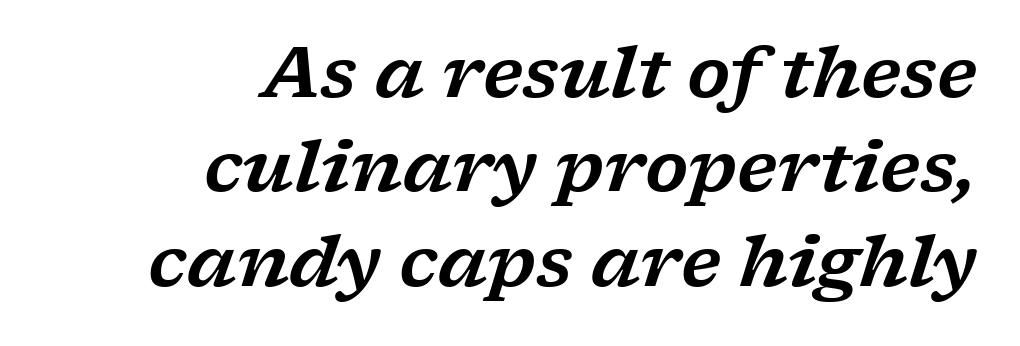
{"serif": "yes", "italic": "yes", "lean": "right", "slant_degrees": 17, "width": "wide", "stroke_contrast": "low", "x_height": "medium", "monospaced": "no", "underline": "no", "align": "right", "line_spacing": "normal", "line_spacing_ratio": 1.35, "letter_spacing": "normal", "letter_spacing_em": 0.0, "glyph_px": 70}
